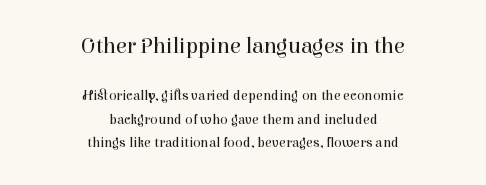
{"italic": "no", "bold": "no", "underline": "no", "align": "center", "line_spacing": "normal", "line_spacing_ratio": 1.67, "letter_spacing": "normal", "letter_spacing_em": 0.0, "larger_block": "first", "size_ratio": 1.57, "glyph_px": 22}
